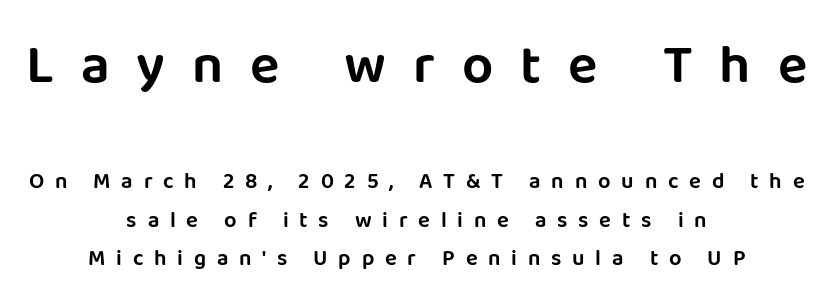
{"serif": "no", "italic": "no", "width": "normal", "stroke_contrast": "low", "x_height": "large", "monospaced": "no", "underline": "no", "align": "center", "line_spacing_ratio": 1.75, "letter_spacing": "wide", "letter_spacing_em": 0.49, "larger_block": "first", "size_ratio": 2.5, "glyph_px": 55}
